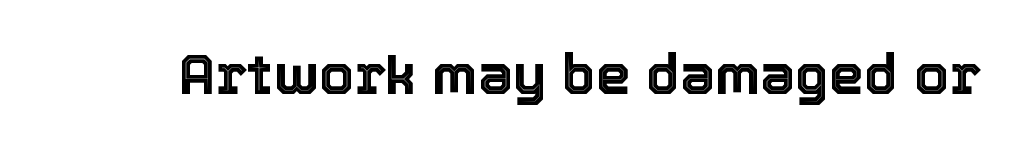
Q: Is the text italic (slanted)? A: No, it is upright.
Q: Is the text underlined? A: No.
Q: Is the spacing between letters normal or unusually wide? A: Normal.
Q: Width (condensed, normal, or wide)? A: Normal.
Q: x-height? A: Medium.
Q: Monospaced? A: No.
